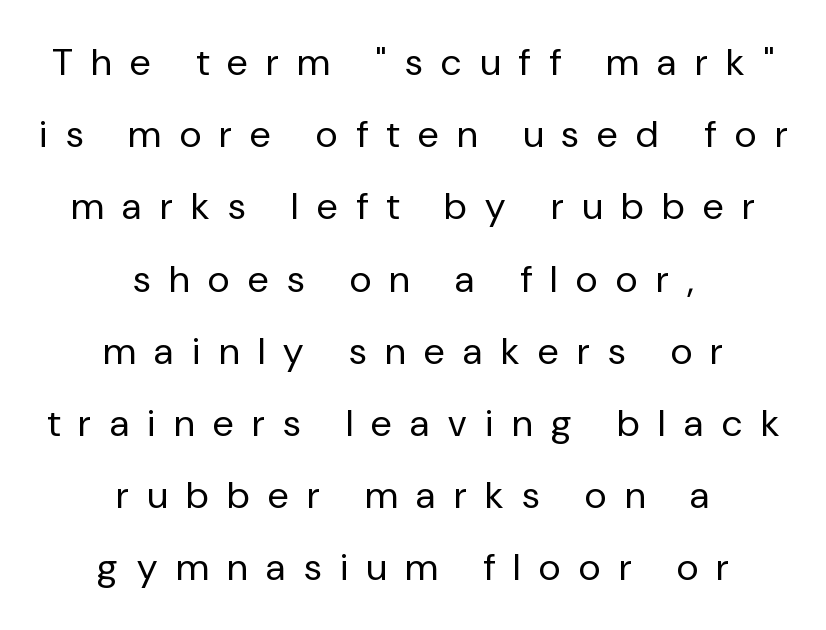
Q: Is the text bold? A: No.
Q: Is the text italic (slanted)? A: No, it is upright.
Q: Is the typeface a serif or a sans-serif typeface? A: Sans-serif.
Q: Is the text underlined? A: No.
Q: How is the paragraph aligned? A: Centered.
Q: Is the spacing between letters normal or unusually wide? A: Unusually wide.
Q: Is the spacing between lines tight, normal or loose? A: Loose.
Q: Width (condensed, normal, or wide)? A: Normal.
Q: Stroke contrast? A: Low.
Q: x-height? A: Medium.
Q: Monospaced? A: No.
